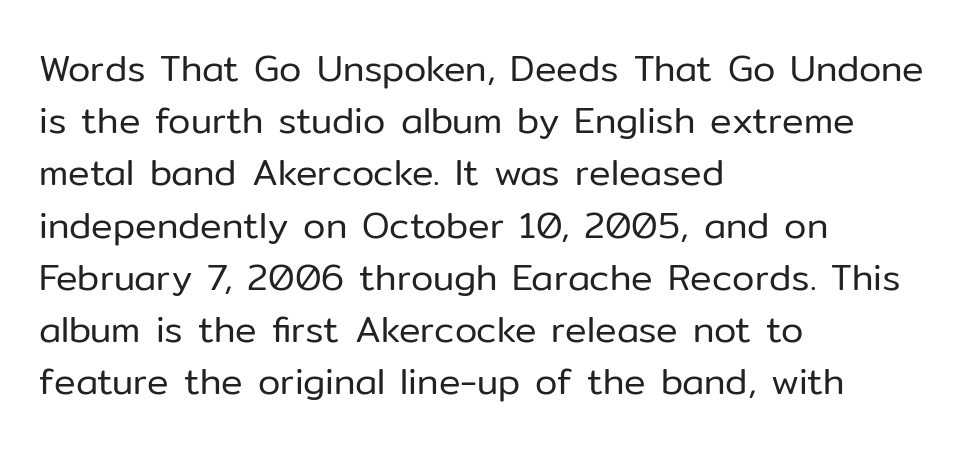
Descenders are the only things crossing below the line. A normal amount of white space separates one row of letters from the next. Ascenders rise straight up at ninety degrees. The compositor pushed each line to the left boundary. Stems here are at most as thick as an everyday book face.
